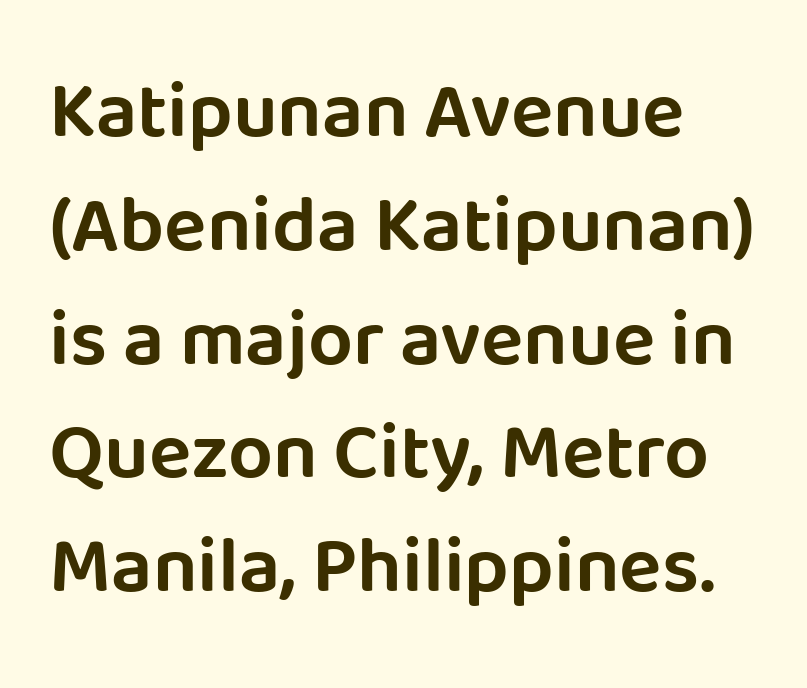
{"serif": "no", "italic": "no", "width": "normal", "stroke_contrast": "low", "x_height": "large", "monospaced": "no", "underline": "no", "align": "left", "line_spacing": "normal", "line_spacing_ratio": 1.44, "letter_spacing": "normal", "letter_spacing_em": 0.0, "glyph_px": 79}
